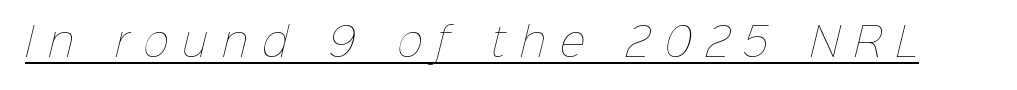
The font sits on the lighter half of the weight spectrum, regular included. Honestly, the letter spacing is so wide it's the main thing you notice. These characters rest on top of a visible drawn line. Looks like regular typesetting: each glyph gets only the width it needs.
